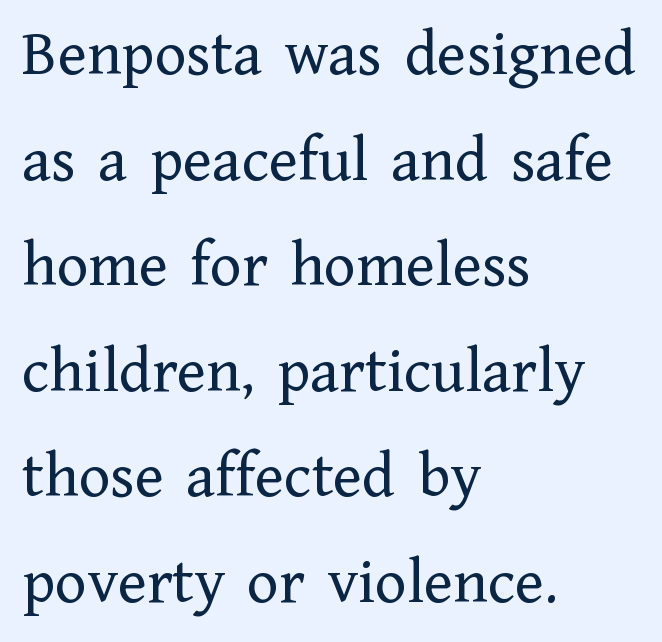
Q: Is the text bold? A: No.
Q: Is the text italic (slanted)? A: No, it is upright.
Q: Is the typeface a serif or a sans-serif typeface? A: Serif.
Q: Is the text underlined? A: No.
Q: How is the paragraph aligned? A: Left-aligned.
Q: Is the spacing between letters normal or unusually wide? A: Normal.
Q: Is the spacing between lines tight, normal or loose? A: Normal.
Q: Width (condensed, normal, or wide)? A: Normal.
Q: Stroke contrast? A: Low.
Q: x-height? A: Medium.
Q: Monospaced? A: No.
